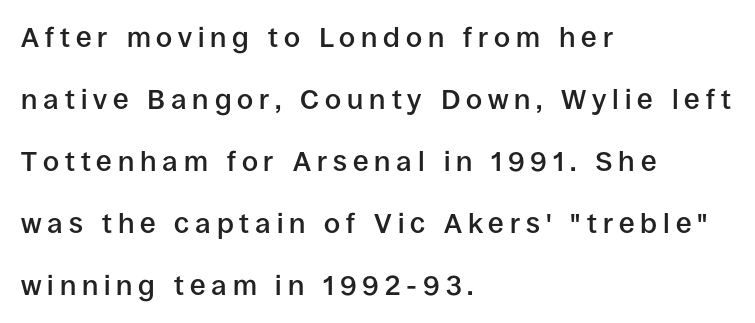
The image shows 28 px semibold sans-serif type, upright; set left-aligned, loose line spacing (2.21x), unusually wide letter spacing (+0.21 em), not underlined; low stroke contrast and a large x-height.
